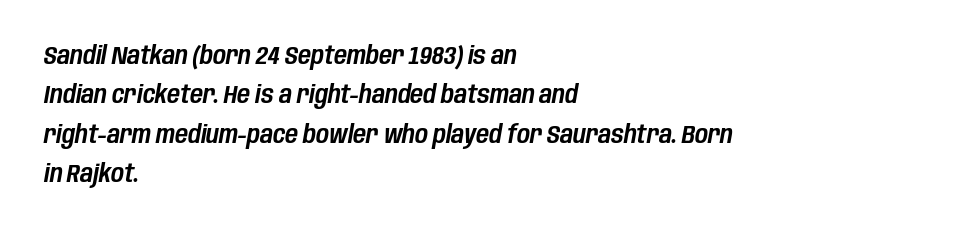
Q: Is the text italic (slanted)? A: Yes, it leans right by about 10 degrees.
Q: Is the text underlined? A: No.
Q: How is the paragraph aligned? A: Left-aligned.
Q: Is the spacing between letters normal or unusually wide? A: Normal.
Q: Is the spacing between lines tight, normal or loose? A: Normal.
